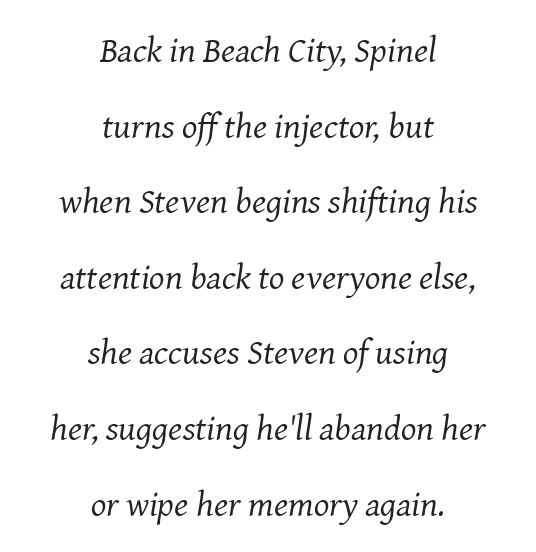
{"serif": "yes", "italic": "yes", "lean": "right", "slant_degrees": 8, "bold": "no", "weight": "regular", "width": "normal", "stroke_contrast": "medium", "x_height": "medium", "monospaced": "no", "underline": "no", "align": "center", "line_spacing": "loose", "line_spacing_ratio": 2.1, "letter_spacing": "normal", "letter_spacing_em": 0.0, "glyph_px": 36}
